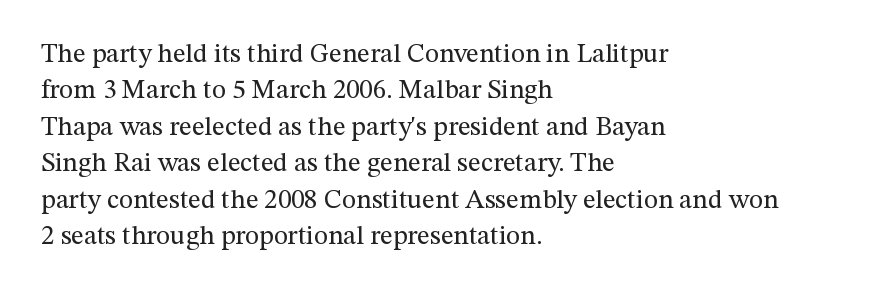
Q: Is the text bold? A: No.
Q: Is the text italic (slanted)? A: No, it is upright.
Q: Is the text underlined? A: No.
Q: How is the paragraph aligned? A: Left-aligned.
Q: Is the spacing between letters normal or unusually wide? A: Normal.
Q: Is the spacing between lines tight, normal or loose? A: Normal.
